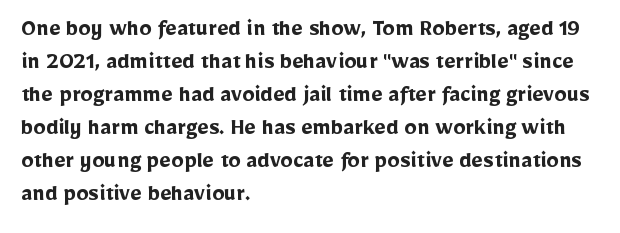
The image shows 25 px bold type, upright; set left-aligned, normal line spacing (1.32x), normal letter spacing, not underlined.
